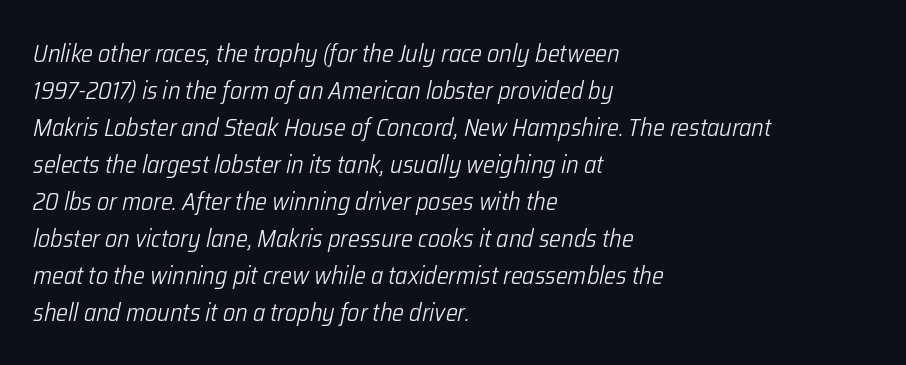
The image shows 25 px text type, italic (leaning right); set left-aligned, normal line spacing (1.48x), normal letter spacing, not underlined.
